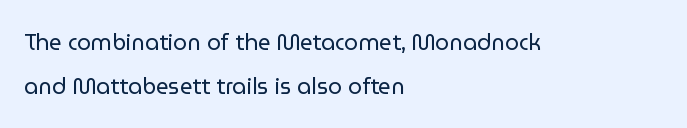
The image shows 22 px text type, upright; set left-aligned, loose line spacing (1.98x), normal letter spacing, not underlined.
